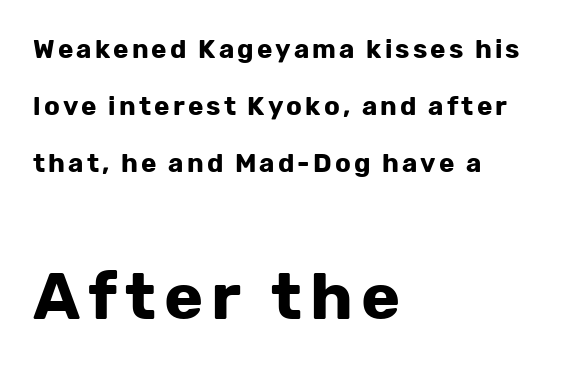
The image shows 66 px bold sans-serif type, upright; set left-aligned, loose line spacing (2.2x), not underlined; the second (bottom) block is 2.54x larger; low stroke contrast and a medium x-height.
